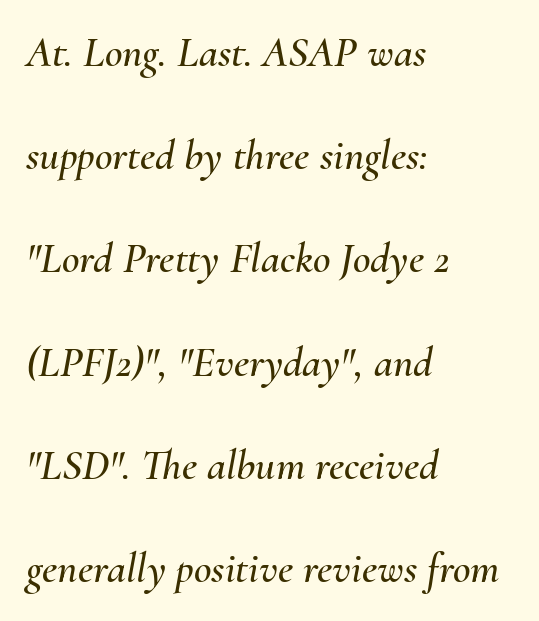
{"italic": "yes", "lean": "right", "slant_degrees": 10, "width": "normal", "stroke_contrast": "medium", "x_height": "small", "monospaced": "no", "underline": "no", "align": "left", "line_spacing": "loose", "line_spacing_ratio": 2.4, "letter_spacing": "normal", "letter_spacing_em": 0.0, "glyph_px": 43}
